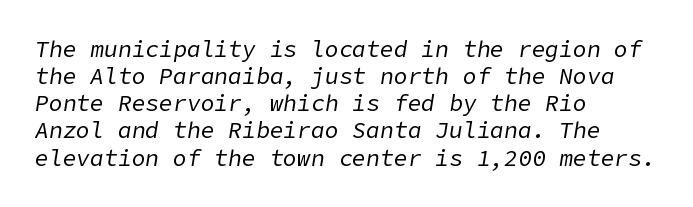
{"italic": "yes", "lean": "right", "slant_degrees": 9, "bold": "no", "underline": "no", "align": "left", "line_spacing_ratio": 1.18, "letter_spacing": "normal", "letter_spacing_em": 0.0, "glyph_px": 23}
